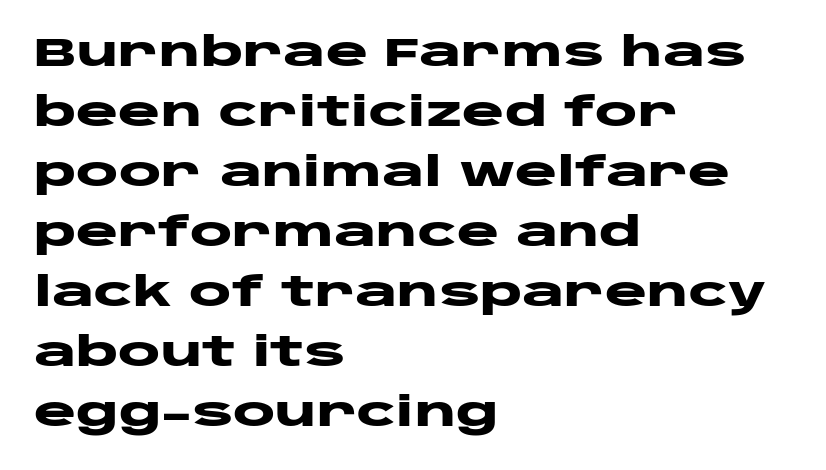
The image shows 40 px heavy, wide sans-serif type, upright; set left-aligned, normal line spacing (1.5x), normal letter spacing, not underlined; low stroke contrast and a large x-height.
